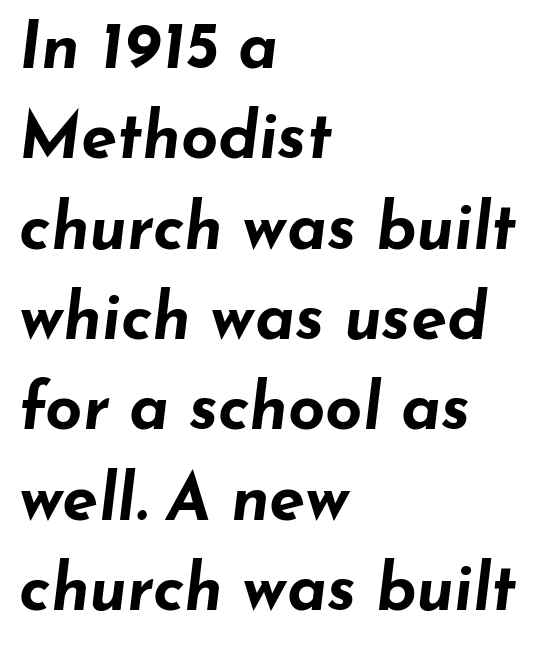
Regarding leading, the lines here are spaced in the standard way. These lines carry a lot of weight — the face is fully bold. The area under the type is left untouched. The compositor pushed each line to the left boundary. Quick note: italic. Character widths vary here, with narrow letters taking less room than wide ones.
